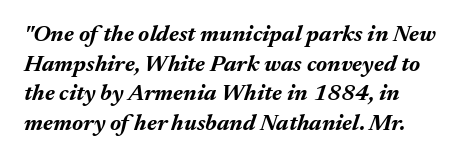
The image shows 23 px bold type, italic (leaning right); set left-aligned, normal line spacing (1.29x), normal letter spacing, not underlined.
